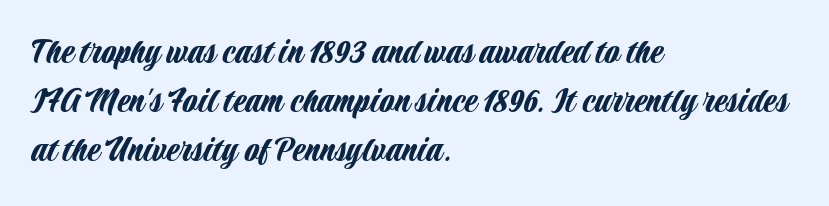
A sans-serif font was chosen for this passage. Spacing verdict: proportional, widths tailored to each character. All the whitespace from short lines collects on the right. The foot of each line stays bare and open. The type is set solid horizontally, with unmodified tracking.
